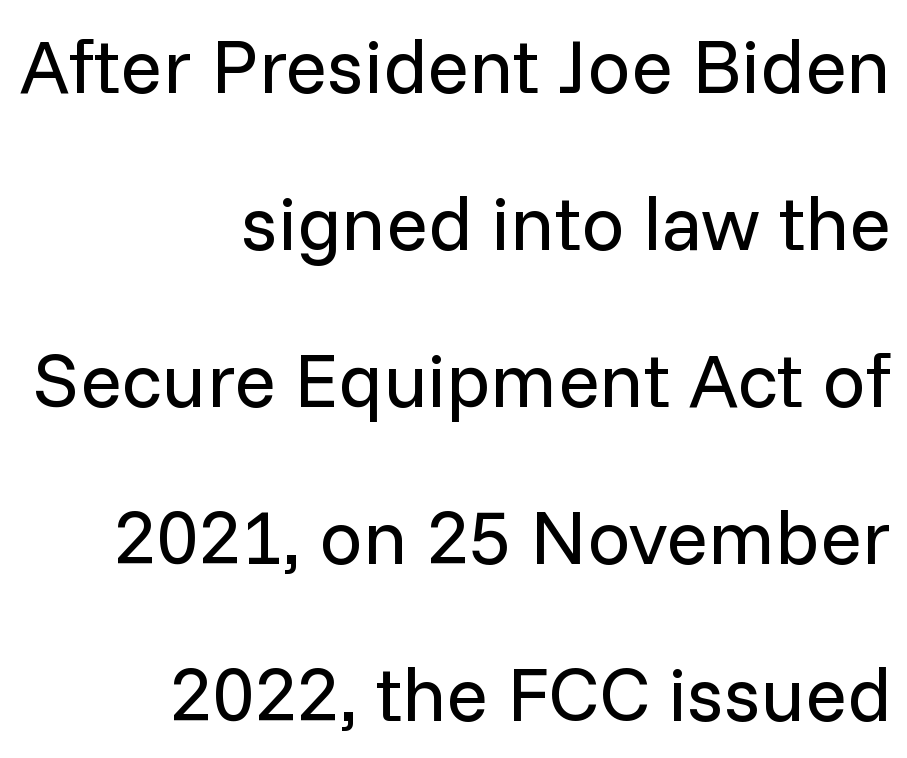
Q: Is the text bold? A: No.
Q: Is the text italic (slanted)? A: No, it is upright.
Q: Is the typeface a serif or a sans-serif typeface? A: Sans-serif.
Q: Is the text underlined? A: No.
Q: How is the paragraph aligned? A: Right-aligned.
Q: Is the spacing between letters normal or unusually wide? A: Normal.
Q: Is the spacing between lines tight, normal or loose? A: Loose.
Q: Width (condensed, normal, or wide)? A: Normal.
Q: Stroke contrast? A: Low.
Q: x-height? A: Medium.
Q: Monospaced? A: No.
